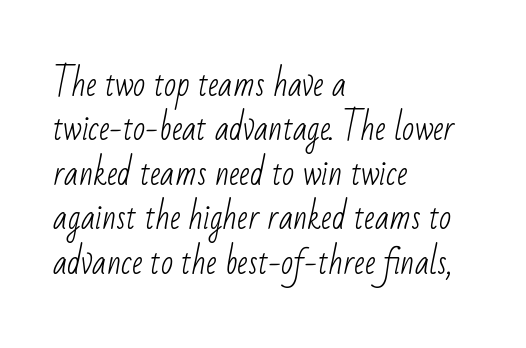
{"serif": "no", "bold": "no", "weight": "light", "width": "condensed", "stroke_contrast": "low", "x_height": "small", "monospaced": "no", "underline": "no", "align": "left", "line_spacing": "normal", "line_spacing_ratio": 1.39, "letter_spacing": "normal", "letter_spacing_em": 0.0, "glyph_px": 32}
